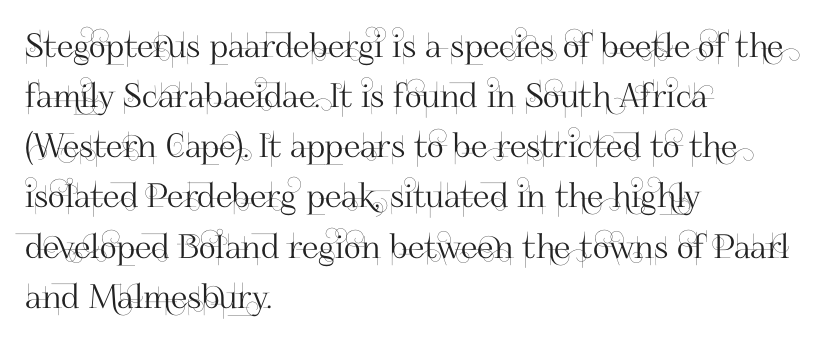
The image shows 33 px sans-serif type, upright; set left-aligned, normal line spacing (1.52x), normal letter spacing, not underlined; high stroke contrast and a small x-height.
